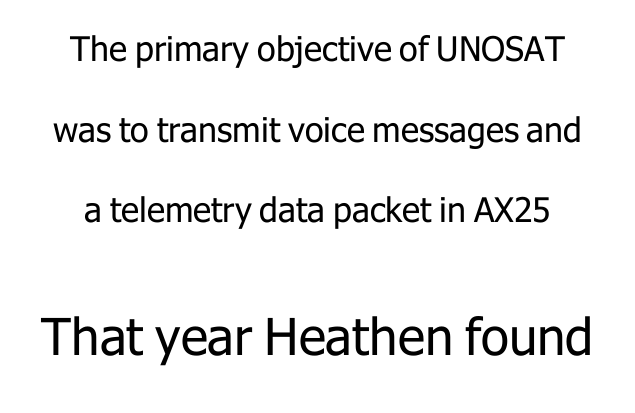
Q: Is the text bold? A: No.
Q: Is the text italic (slanted)? A: No, it is upright.
Q: Is the typeface a serif or a sans-serif typeface? A: Sans-serif.
Q: Is the text underlined? A: No.
Q: Is the spacing between letters normal or unusually wide? A: Normal.
Q: Is the spacing between lines tight, normal or loose? A: Loose.
Q: Which block of text is set in a larger size, the first (top) or the second (bottom)? A: The second (bottom) one.
Q: Width (condensed, normal, or wide)? A: Normal.
Q: Stroke contrast? A: Low.
Q: x-height? A: Medium.
Q: Monospaced? A: No.
